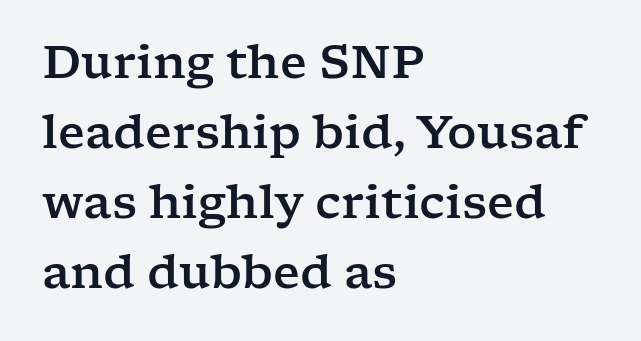
{"serif": "yes", "italic": "no", "width": "wide", "stroke_contrast": "low", "x_height": "medium", "monospaced": "no", "underline": "no", "align": "left", "line_spacing": "normal", "line_spacing_ratio": 1.52, "letter_spacing": "normal", "letter_spacing_em": 0.0, "glyph_px": 46}
